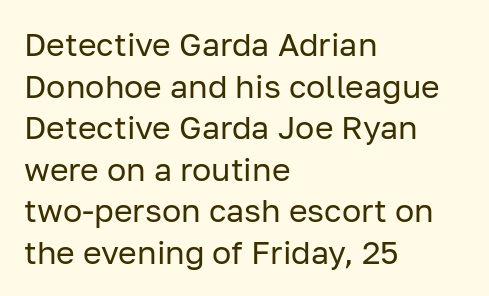
{"serif": "no", "italic": "no", "bold": "no", "weight": "regular", "width": "normal", "stroke_contrast": "low", "x_height": "medium", "monospaced": "no", "underline": "no", "align": "left", "line_spacing": "normal", "line_spacing_ratio": 1.3, "letter_spacing": "normal", "letter_spacing_em": 0.0, "glyph_px": 32}
